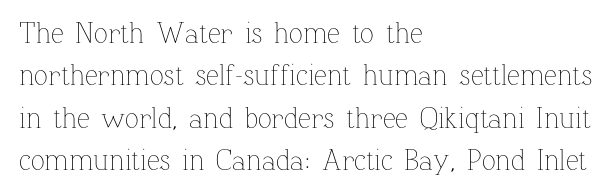
The image shows 29 px thin type, upright; set left-aligned, normal line spacing (1.46x), normal letter spacing, not underlined; low stroke contrast and a medium x-height.
